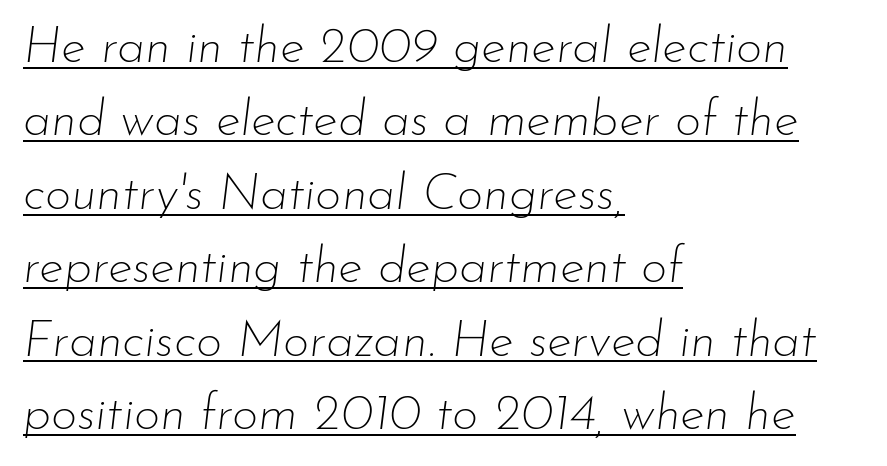
There is no visible air inserted between adjacent glyphs. No chunkiness to these letters — they're not bold. The words here are underlined. Emphasis-style slanted type is in use. If you drew a ruler down the left edge, every line would touch it.
